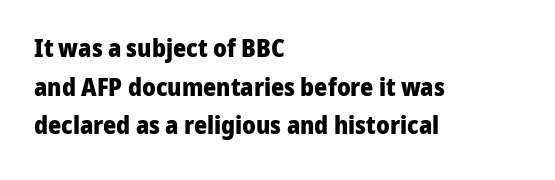
Lines of text with bare space underneath. Default kerning and tracking; the words read as compact shapes. Typeset ragged right — the left edge is the straight one. Regarding leading, the lines here are spaced in the standard way. Every stem runs plumb, perpendicular to the baseline.
